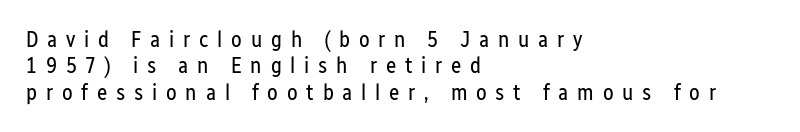
The image shows 22 px text type, upright; set left-aligned, line spacing 1.2x, unusually wide letter spacing (+0.4 em), not underlined.
